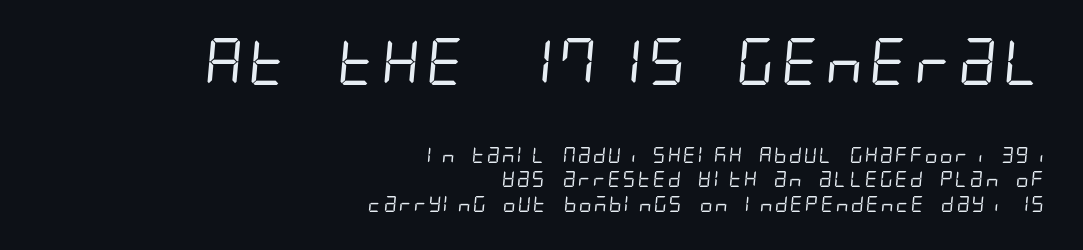
{"serif": "no", "bold": "no", "weight": "regular", "width": "condensed", "stroke_contrast": "low", "x_height": "large", "underline": "no", "align": "right", "line_spacing": "normal", "line_spacing_ratio": 1.52, "letter_spacing": "normal", "letter_spacing_em": 0.0, "larger_block": "first", "size_ratio": 2.94, "glyph_px": 47}
